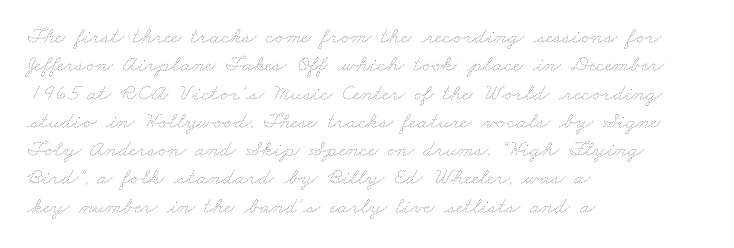
Q: Is the text bold? A: No.
Q: Is the text underlined? A: No.
Q: How is the paragraph aligned? A: Left-aligned.
Q: Is the spacing between letters normal or unusually wide? A: Normal.
